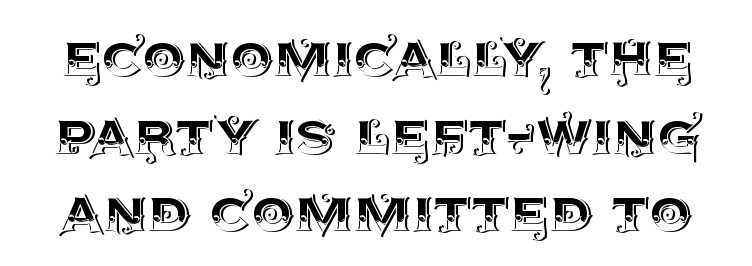
Honestly, the letter spacing is just normal — you wouldn't notice it. Here the designer chose a conventional face with non-uniform glyph widths. The typography opts for an upright posture over an oblique one. Nobody drew a line under any word here. How would I describe the line gaps? Narrow and economical.
